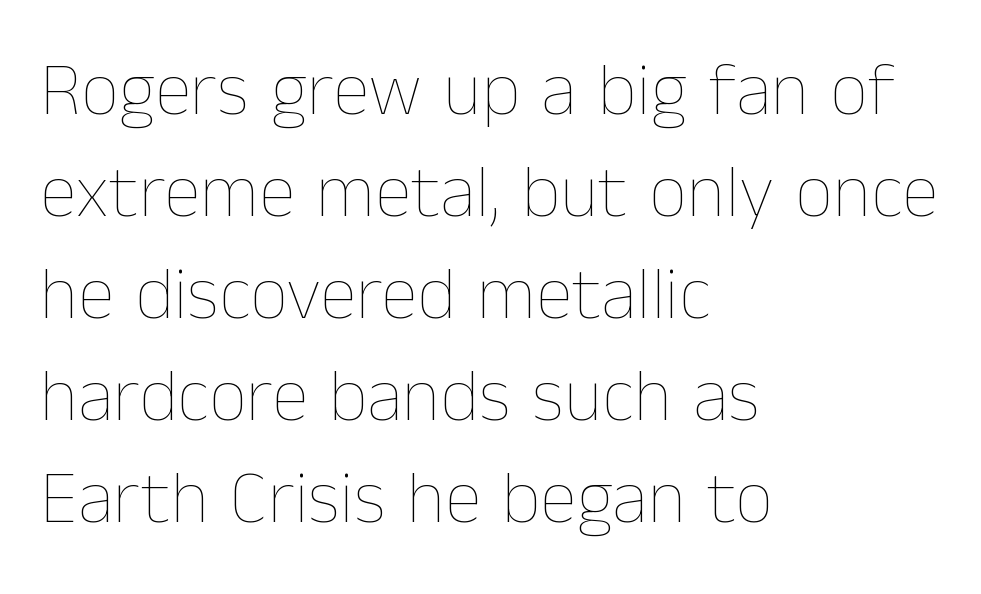
Q: Is the text bold? A: No.
Q: Is the text italic (slanted)? A: No, it is upright.
Q: Is the text underlined? A: No.
Q: How is the paragraph aligned? A: Left-aligned.
Q: Is the spacing between letters normal or unusually wide? A: Normal.
Q: Is the spacing between lines tight, normal or loose? A: Normal.
Q: Width (condensed, normal, or wide)? A: Normal.
Q: Stroke contrast? A: Low.
Q: x-height? A: Medium.
Q: Monospaced? A: No.
